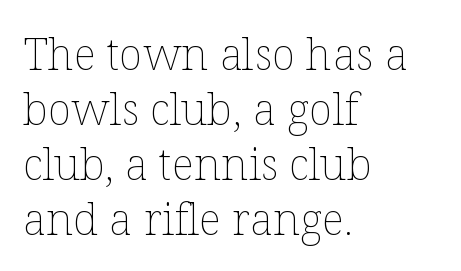
The image shows 44 px thin type, upright; set left-aligned, normal line spacing (1.25x), normal letter spacing, not underlined; low stroke contrast and a medium x-height.
